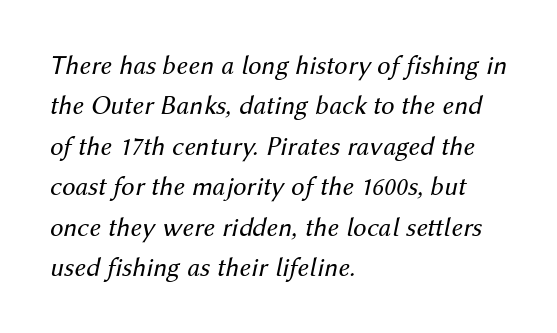
Q: Is the text bold? A: No.
Q: Is the text italic (slanted)? A: Yes, it leans right by about 12 degrees.
Q: Is the text underlined? A: No.
Q: How is the paragraph aligned? A: Left-aligned.
Q: Is the spacing between letters normal or unusually wide? A: Normal.
Q: Is the spacing between lines tight, normal or loose? A: Normal.
